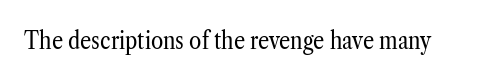
Q: Is the text bold? A: No.
Q: Is the text italic (slanted)? A: No, it is upright.
Q: Is the text underlined? A: No.
Q: Is the spacing between letters normal or unusually wide? A: Normal.
